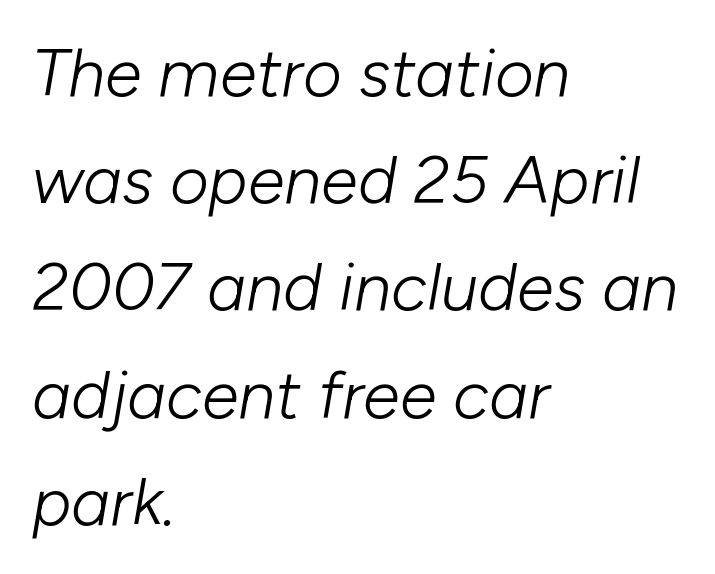
Q: Is the text bold? A: No.
Q: Is the text italic (slanted)? A: Yes, it leans right by about 10 degrees.
Q: Is the text underlined? A: No.
Q: How is the paragraph aligned? A: Left-aligned.
Q: Is the spacing between letters normal or unusually wide? A: Normal.
Q: Is the spacing between lines tight, normal or loose? A: Normal.
Q: Width (condensed, normal, or wide)? A: Normal.
Q: Stroke contrast? A: Low.
Q: x-height? A: Medium.
Q: Monospaced? A: No.
